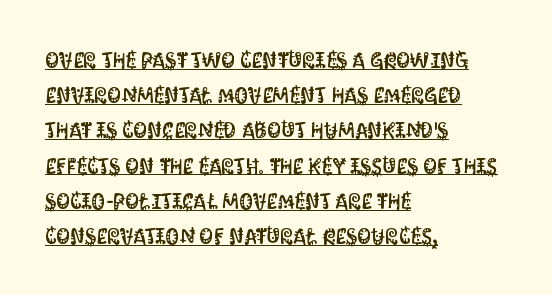
{"italic": "no", "underline": "yes", "align": "left", "line_spacing": "normal", "line_spacing_ratio": 1.6, "letter_spacing": "normal", "letter_spacing_em": 0.0, "glyph_px": 22}
